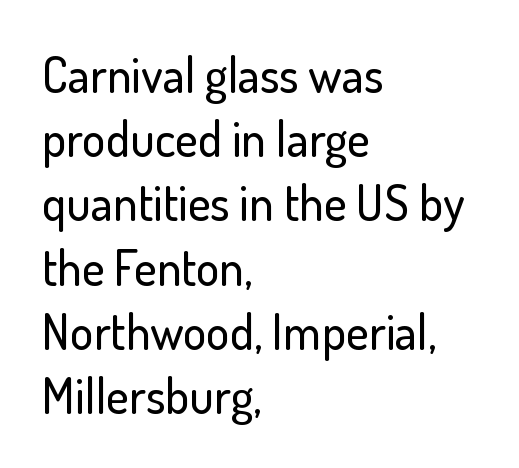
Q: Is the text italic (slanted)? A: No, it is upright.
Q: Is the typeface a serif or a sans-serif typeface? A: Sans-serif.
Q: Is the text underlined? A: No.
Q: How is the paragraph aligned? A: Left-aligned.
Q: Is the spacing between letters normal or unusually wide? A: Normal.
Q: Is the spacing between lines tight, normal or loose? A: Normal.
Q: Width (condensed, normal, or wide)? A: Normal.
Q: Stroke contrast? A: Low.
Q: x-height? A: Small.
Q: Monospaced? A: No.
